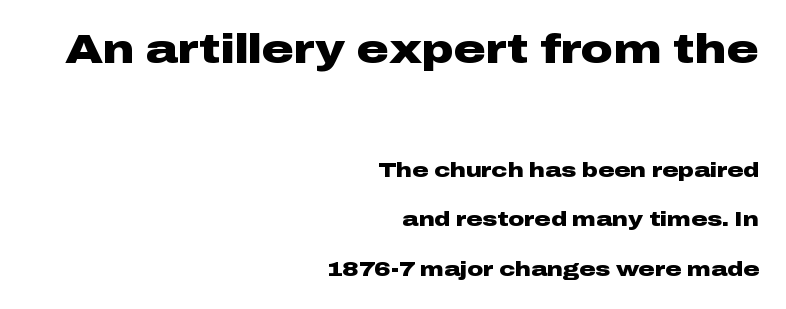
Q: Is the text bold? A: Yes.
Q: Is the text italic (slanted)? A: No, it is upright.
Q: Is the typeface a serif or a sans-serif typeface? A: Sans-serif.
Q: Is the text underlined? A: No.
Q: How is the paragraph aligned? A: Right-aligned.
Q: Is the spacing between letters normal or unusually wide? A: Normal.
Q: Is the spacing between lines tight, normal or loose? A: Loose.
Q: Which block of text is set in a larger size, the first (top) or the second (bottom)? A: The first (top) one.
Q: Width (condensed, normal, or wide)? A: Wide.
Q: Stroke contrast? A: Low.
Q: x-height? A: Medium.
Q: Monospaced? A: No.
